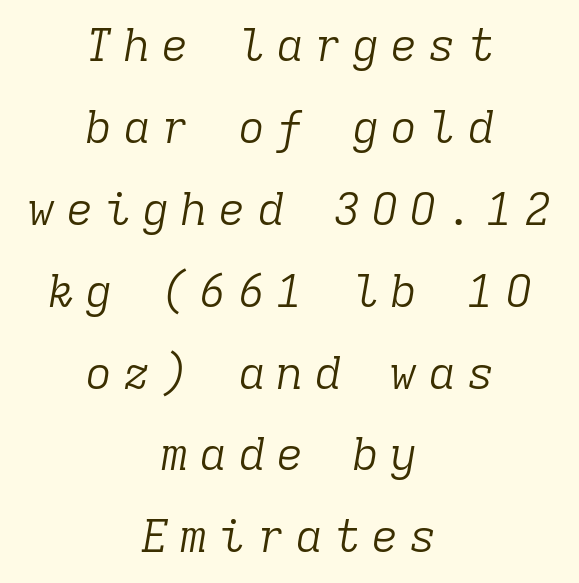
Q: Is the text bold? A: No.
Q: Is the text italic (slanted)? A: Yes, it leans right by about 9 degrees.
Q: Is the typeface a serif or a sans-serif typeface? A: Serif.
Q: Is the text underlined? A: No.
Q: How is the paragraph aligned? A: Centered.
Q: Is the spacing between letters normal or unusually wide? A: Unusually wide.
Q: Width (condensed, normal, or wide)? A: Normal.
Q: Stroke contrast? A: Low.
Q: x-height? A: Medium.
Q: Monospaced? A: Yes.
